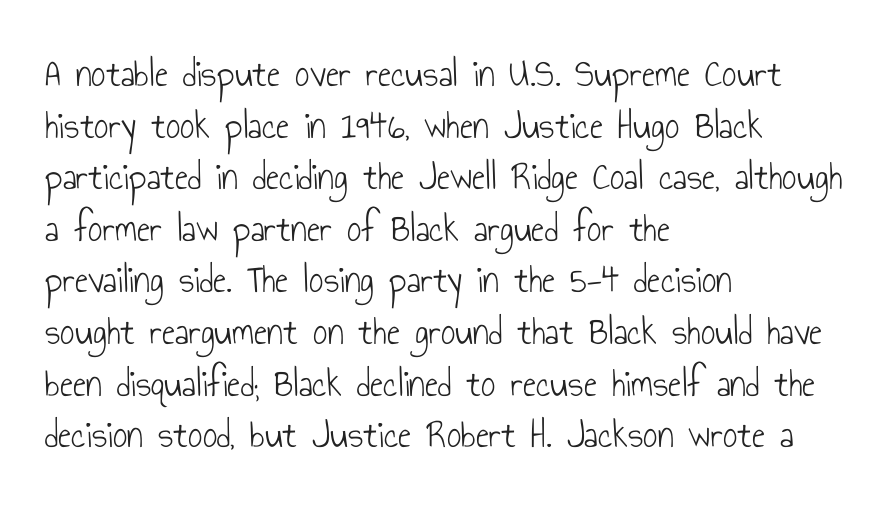
The image shows 40 px light, condensed sans-serif type, upright; set left-aligned, normal line spacing (1.29x), normal letter spacing, not underlined; low stroke contrast and a small x-height.
